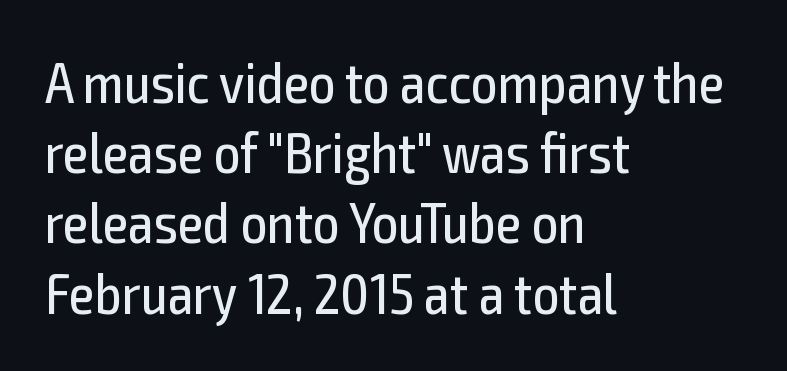
{"serif": "no", "italic": "no", "bold": "no", "weight": "regular", "width": "condensed", "x_height": "medium", "monospaced": "no", "underline": "no", "align": "left", "line_spacing_ratio": 1.21, "letter_spacing": "normal", "letter_spacing_em": 0.0, "glyph_px": 58}
